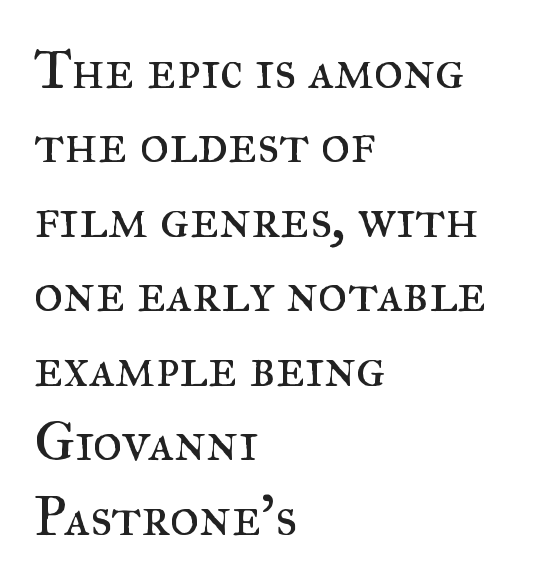
One glance says typical: line gaps are just what's usual. These lines keep a tight, regular rhythm from letter to letter. Every character sits straight up, as roman type does. No extra ink here — the face is not bold. Spacing verdict: proportional, widths tailored to each character.
